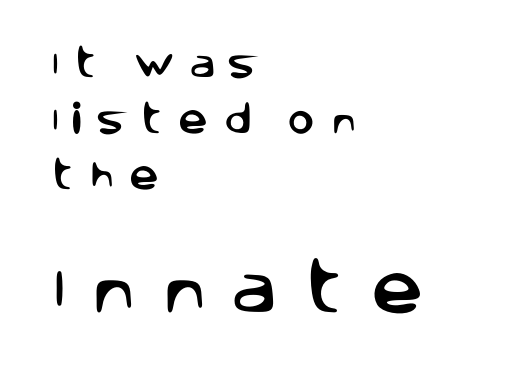
Q: Is the text italic (slanted)? A: No, it is upright.
Q: Is the typeface a serif or a sans-serif typeface? A: Sans-serif.
Q: Is the text underlined? A: No.
Q: How is the paragraph aligned? A: Left-aligned.
Q: Is the spacing between letters normal or unusually wide? A: Unusually wide.
Q: Is the spacing between lines tight, normal or loose? A: Normal.
Q: Which block of text is set in a larger size, the first (top) or the second (bottom)? A: The second (bottom) one.
Q: Width (condensed, normal, or wide)? A: Normal.
Q: Stroke contrast? A: Low.
Q: x-height? A: Large.
Q: Monospaced? A: No.
